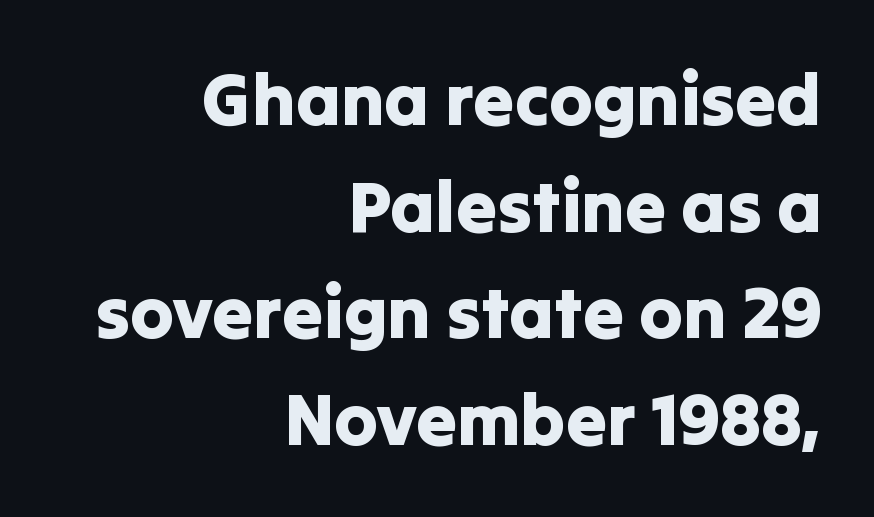
{"serif": "no", "italic": "no", "width": "normal", "stroke_contrast": "low", "x_height": "medium", "monospaced": "no", "underline": "no", "align": "right", "line_spacing": "normal", "line_spacing_ratio": 1.46, "letter_spacing": "normal", "letter_spacing_em": 0.0, "glyph_px": 73}
